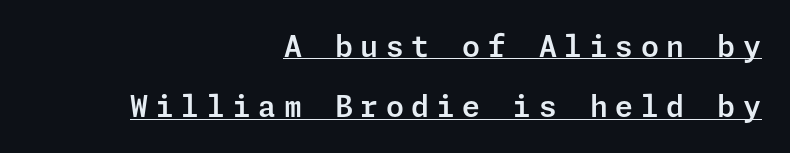
Q: Is the text italic (slanted)? A: No, it is upright.
Q: Is the typeface a serif or a sans-serif typeface? A: Sans-serif.
Q: Is the text underlined? A: Yes.
Q: How is the paragraph aligned? A: Right-aligned.
Q: Is the spacing between letters normal or unusually wide? A: Unusually wide.
Q: Is the spacing between lines tight, normal or loose? A: Loose.
Q: Width (condensed, normal, or wide)? A: Normal.
Q: Stroke contrast? A: Low.
Q: x-height? A: Medium.
